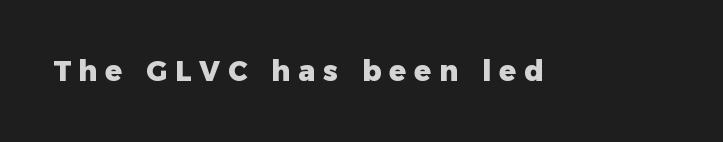
{"serif": "no", "italic": "no", "bold": "yes", "weight": "heavy", "width": "normal", "stroke_contrast": "low", "x_height": "medium", "monospaced": "no", "underline": "no", "letter_spacing": "wide", "letter_spacing_em": 0.28, "glyph_px": 28}
